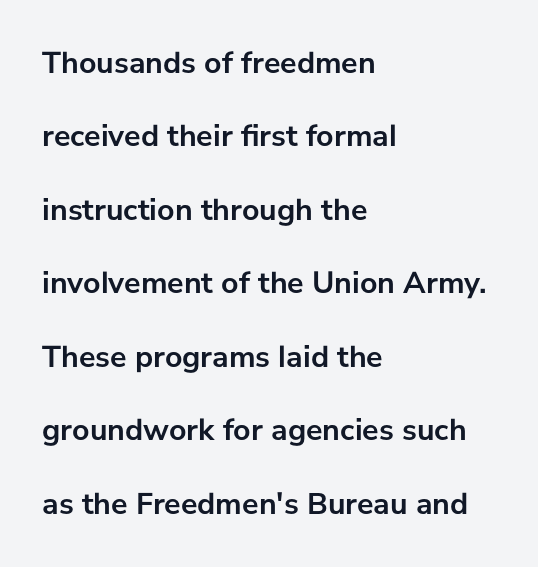
Left-aligned paragraph, ragged on the right. Does the lettering tilt? It doesn't — this is upright. Is this a fixed-width face? No — the glyphs have proportional, varying widths. How would I describe the line gaps? Wide and relaxed. Nothing unusual about the tracking: characters are spaced as the font intends.
